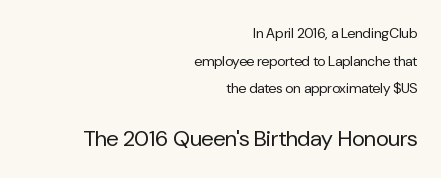
The image shows 22 px text type, upright; set right-aligned, loose line spacing (1.97x), normal letter spacing, not underlined; the second (bottom) block is 1.57x larger.
